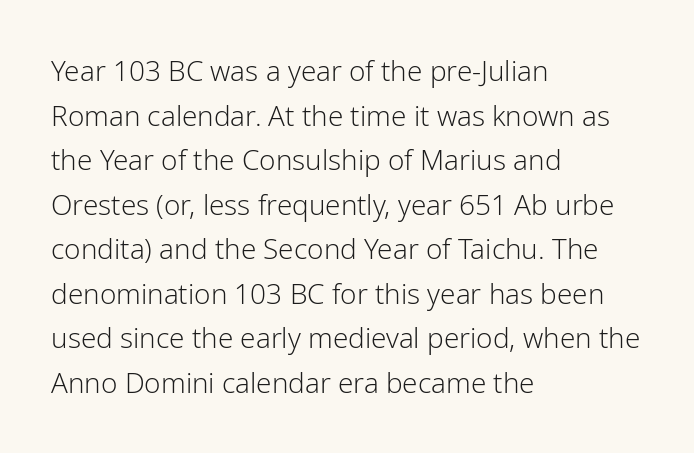
One glance says typical: line gaps are just what's usual. Layout note: lines flush left. I'd call this a sans setting — the letters go barefoot. Check the space under the baseline: it is left empty.
